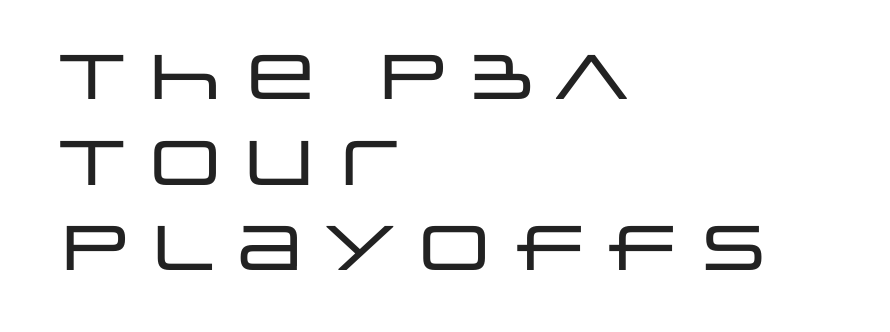
The image shows 63 px wide sans-serif type, upright; set left-aligned, normal line spacing (1.36x), normal letter spacing, not underlined; low stroke contrast and a large x-height.
